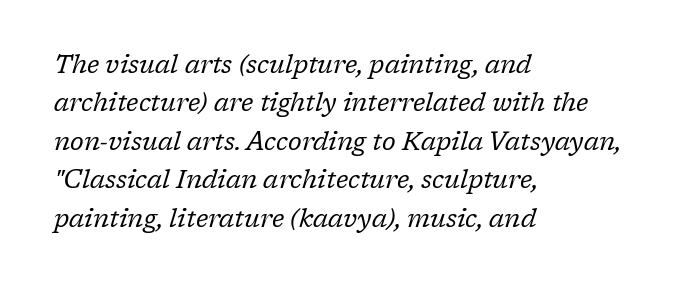
The image shows 25 px text type, italic (leaning right); set left-aligned, normal line spacing (1.54x), normal letter spacing, not underlined.
